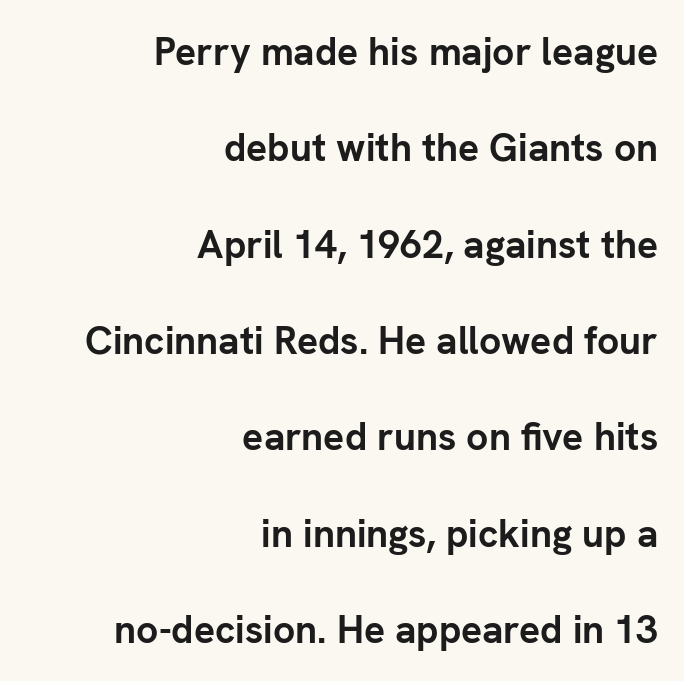
Q: Is the text bold? A: Yes.
Q: Is the text italic (slanted)? A: No, it is upright.
Q: Is the typeface a serif or a sans-serif typeface? A: Sans-serif.
Q: Is the text underlined? A: No.
Q: How is the paragraph aligned? A: Right-aligned.
Q: Is the spacing between letters normal or unusually wide? A: Normal.
Q: Is the spacing between lines tight, normal or loose? A: Loose.
Q: Width (condensed, normal, or wide)? A: Normal.
Q: Stroke contrast? A: Low.
Q: x-height? A: Medium.
Q: Monospaced? A: No.
